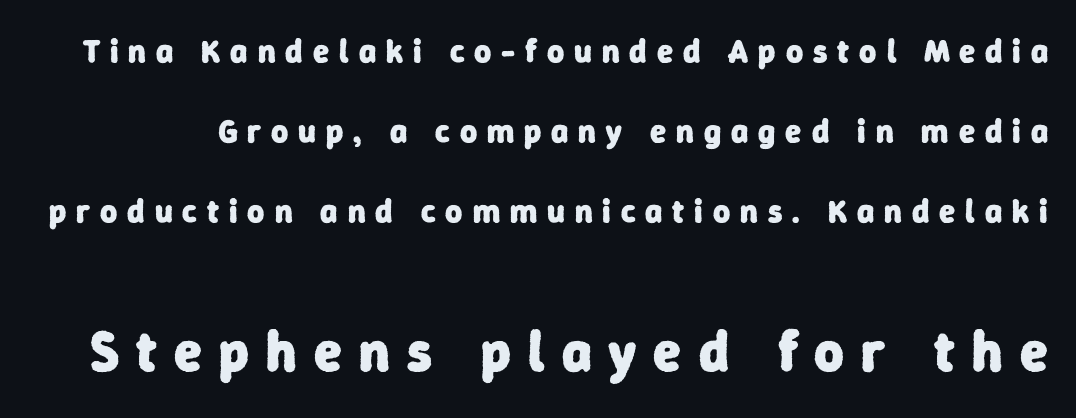
The typesetting leans heavy: a genuine bold. Regarding leading, the lines here are spaced well apart. The rendering enlarges the type as you move from the upper chunk to the lower. Each letter's strokes conclude bluntly, with no projecting serifs. Tracking here is generous; glyphs stand well apart from one another. Just letters on the line, the space beneath them empty.
